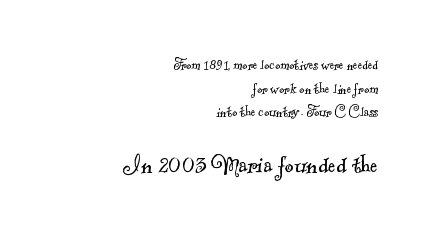
These two chunks differ in scale, with the bottom chunk taking the larger measure. The designer left line spacing at the default. Horizontally, the lines are justified to the trailing edge only. The baseline area is clear.
